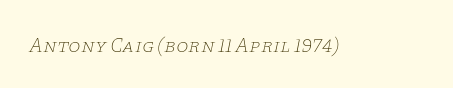
{"italic": "yes", "lean": "right", "slant_degrees": 11, "bold": "no", "underline": "no", "letter_spacing": "normal", "letter_spacing_em": 0.0, "glyph_px": 20}
